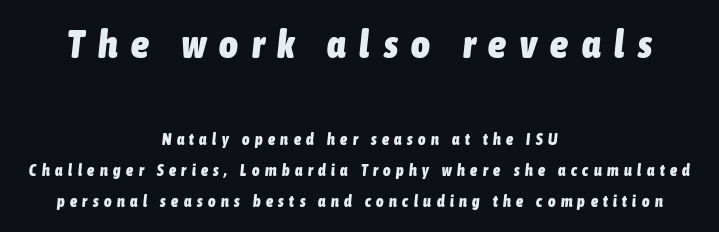
Q: Is the text bold? A: Yes.
Q: Is the text italic (slanted)? A: Yes, it leans right by about 6 degrees.
Q: Is the text underlined? A: No.
Q: How is the paragraph aligned? A: Centered.
Q: Is the spacing between letters normal or unusually wide? A: Unusually wide.
Q: Is the spacing between lines tight, normal or loose? A: Loose.
Q: Which block of text is set in a larger size, the first (top) or the second (bottom)? A: The first (top) one.
Q: Width (condensed, normal, or wide)? A: Condensed.
Q: Stroke contrast? A: Low.
Q: x-height? A: Medium.
Q: Monospaced? A: No.
